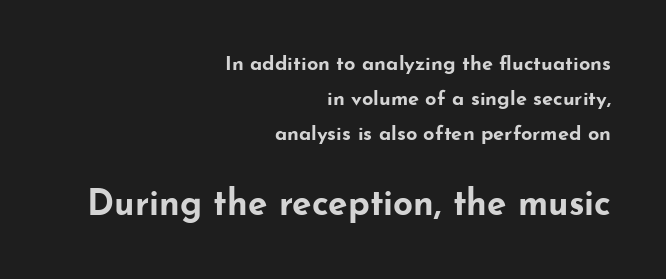
The image shows 35 px bold, wide sans-serif type, upright; set right-aligned, line spacing 1.75x, normal letter spacing, not underlined; the second (bottom) block is 1.75x larger; low stroke contrast and a small x-height.
